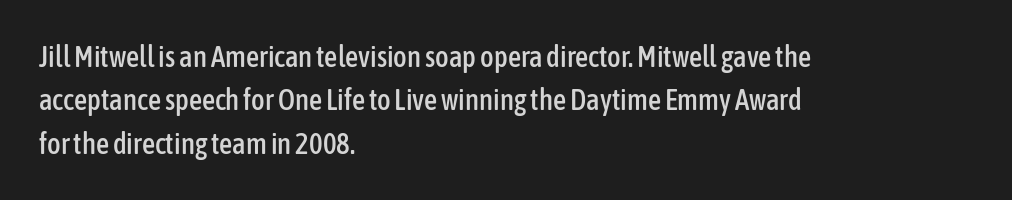
Varying glyph widths throughout — classic text-font behaviour. Regarding leading, the lines here are spaced in the standard way. Italic? Not at all — the glyphs are vertical. A typesetter would call this zero additional tracking. Is the block centered? No — it sits flush against the left margin.
